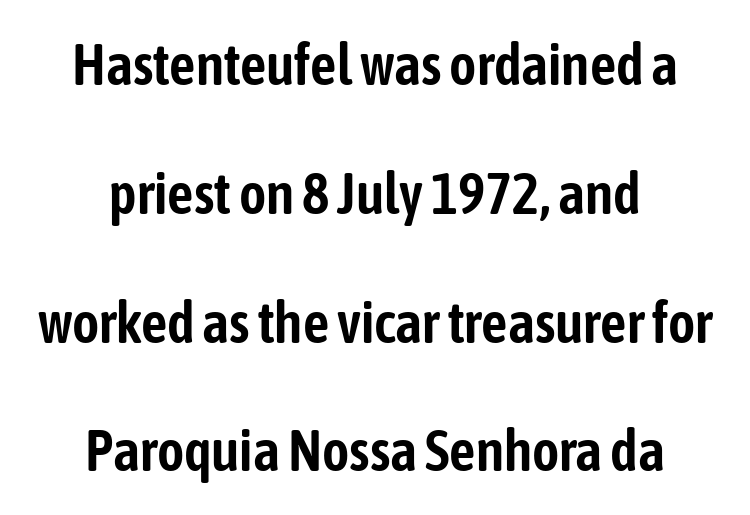
The area under the type is left untouched. Tracking value appears to be zero — textbook default spacing. The rendering uses natural spacing where letterforms have individual widths. If you folded the block vertically in half, each line would mirror itself in length. Summary of vertical rhythm: relaxed, with wide interline spacing.
